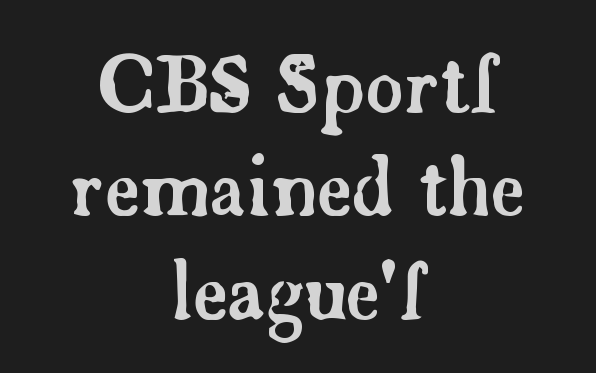
{"serif": "yes", "italic": "no", "width": "normal", "stroke_contrast": "low", "x_height": "small", "monospaced": "no", "underline": "no", "align": "center", "line_spacing": "normal", "line_spacing_ratio": 1.36, "letter_spacing": "normal", "letter_spacing_em": 0.0, "glyph_px": 76}
